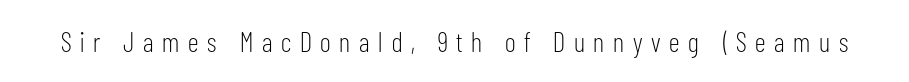
Q: Is the text bold? A: No.
Q: Is the text italic (slanted)? A: No, it is upright.
Q: Is the typeface a serif or a sans-serif typeface? A: Sans-serif.
Q: Is the text underlined? A: No.
Q: Is the spacing between letters normal or unusually wide? A: Unusually wide.
Q: Width (condensed, normal, or wide)? A: Condensed.
Q: Stroke contrast? A: Low.
Q: x-height? A: Medium.
Q: Monospaced? A: No.
